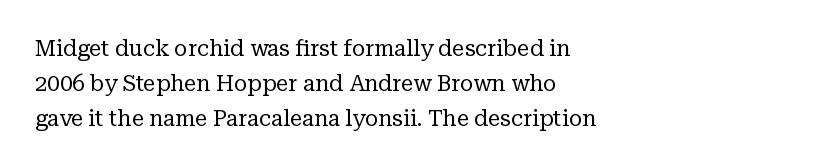
{"italic": "no", "bold": "no", "underline": "no", "align": "left", "line_spacing": "normal", "line_spacing_ratio": 1.58, "letter_spacing": "normal", "letter_spacing_em": 0.0, "glyph_px": 22}
